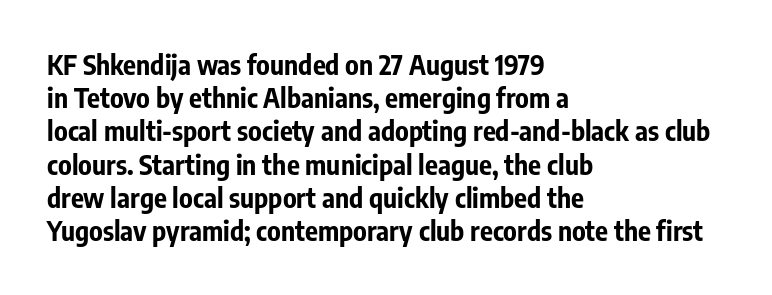
There is no visible air inserted between adjacent glyphs. In terms of weight, the rendering is a true, heavy bold. Visually the block forms a straight wall on the left and a jagged coastline on the right. Lines of text with bare space underneath. If you drew a line through each stem, it would be perfectly vertical.
